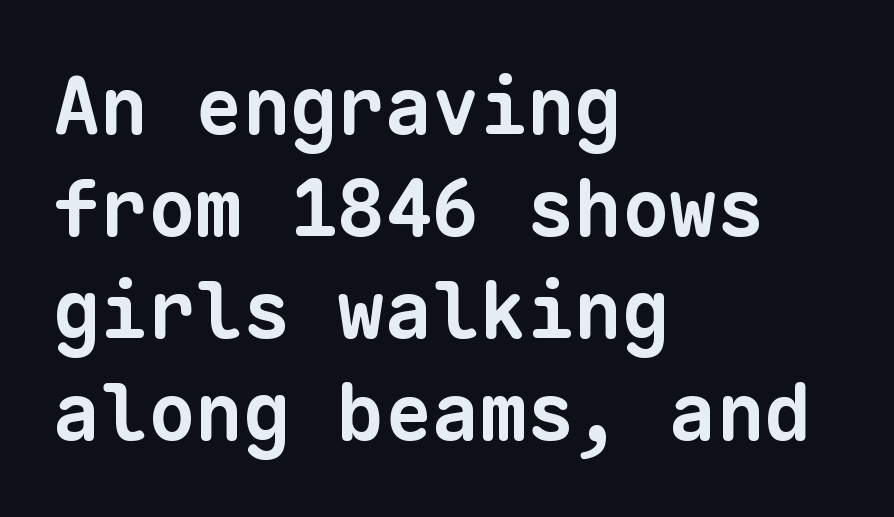
Q: Is the text bold? A: Yes.
Q: Is the typeface a serif or a sans-serif typeface? A: Sans-serif.
Q: Is the text underlined? A: No.
Q: How is the paragraph aligned? A: Left-aligned.
Q: Is the spacing between letters normal or unusually wide? A: Normal.
Q: Is the spacing between lines tight, normal or loose? A: Normal.
Q: Width (condensed, normal, or wide)? A: Normal.
Q: Stroke contrast? A: Low.
Q: x-height? A: Medium.
Q: Monospaced? A: Yes.
